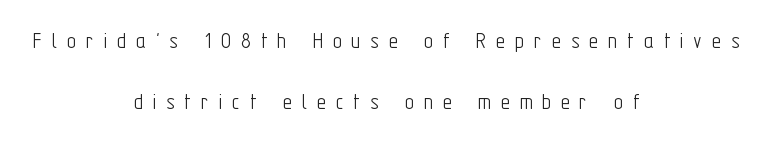
Q: Is the text bold? A: No.
Q: Is the text italic (slanted)? A: No, it is upright.
Q: Is the text underlined? A: No.
Q: How is the paragraph aligned? A: Centered.
Q: Is the spacing between letters normal or unusually wide? A: Unusually wide.
Q: Is the spacing between lines tight, normal or loose? A: Loose.
